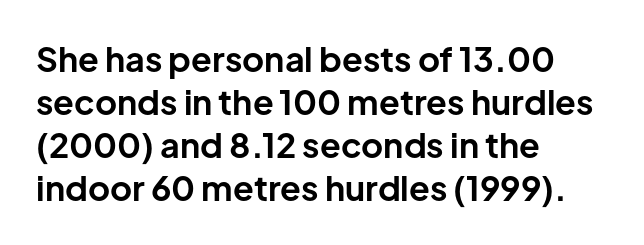
Q: Is the text bold? A: Yes.
Q: Is the text italic (slanted)? A: No, it is upright.
Q: Is the typeface a serif or a sans-serif typeface? A: Sans-serif.
Q: Is the text underlined? A: No.
Q: How is the paragraph aligned? A: Left-aligned.
Q: Is the spacing between letters normal or unusually wide? A: Normal.
Q: Is the spacing between lines tight, normal or loose? A: Normal.
Q: Width (condensed, normal, or wide)? A: Normal.
Q: Stroke contrast? A: Low.
Q: x-height? A: Medium.
Q: Monospaced? A: No.
